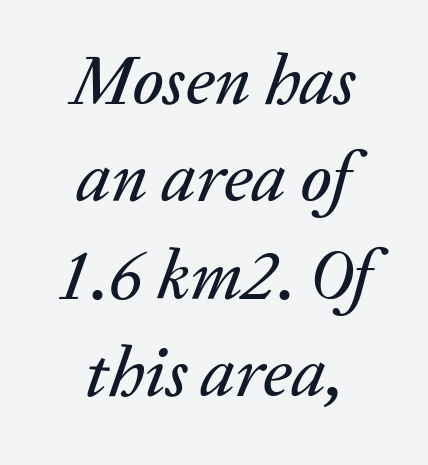
Horizontal bands of white between lines are of average thickness. The strip under each line holds only bare page. This sample uses plain, unmodified letter spacing. The font's italic variant was chosen for this text. This sample has the flowing, uneven cadence of proportional lettering. These lines are centered, leaving both edges ragged.
